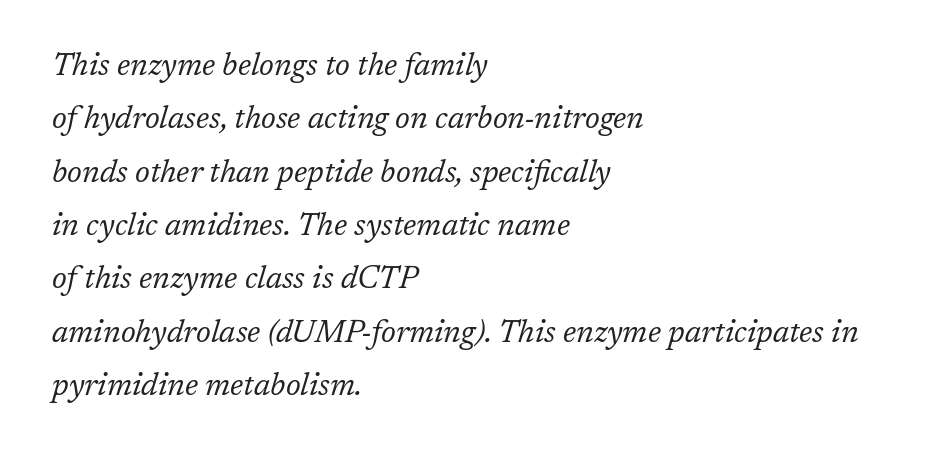
The image shows 31 px regular-weight serif type, italic (leaning right); set left-aligned, line spacing 1.72x, normal letter spacing, not underlined; low stroke contrast and a medium x-height.
